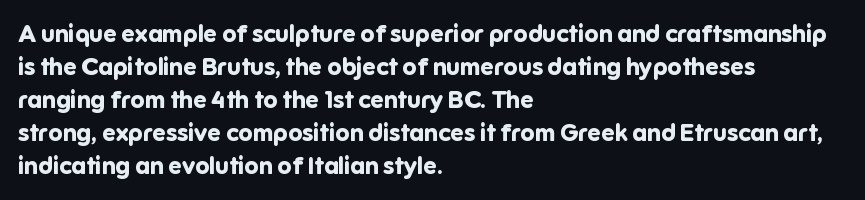
These lines keep a tight, regular rhythm from letter to letter. Heavy-handed strokes throughout: this text is bold. A normal amount of white space separates one row of letters from the next. The font's upright variant was chosen for this text. The string is rendered with underlining switched off. Which margin do the lines hug? The left one — the right edge is uneven.
